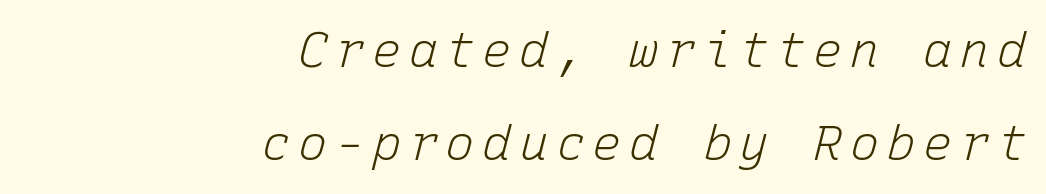
Q: Is the text bold? A: No.
Q: Is the text italic (slanted)? A: Yes, it leans right by about 15 degrees.
Q: Is the text underlined? A: No.
Q: How is the paragraph aligned? A: Right-aligned.
Q: Is the spacing between lines tight, normal or loose? A: Loose.
Q: Width (condensed, normal, or wide)? A: Normal.
Q: Stroke contrast? A: Low.
Q: x-height? A: Medium.
Q: Monospaced? A: Yes.
